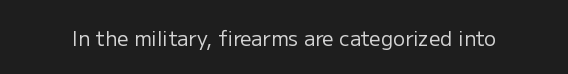
{"italic": "no", "bold": "no", "underline": "no", "letter_spacing": "normal", "letter_spacing_em": 0.0, "glyph_px": 20}
